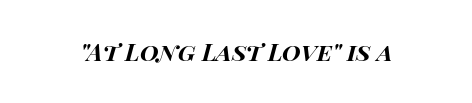
Q: Is the text bold? A: Yes.
Q: Is the text italic (slanted)? A: Yes, it leans right by about 15 degrees.
Q: Is the text underlined? A: No.
Q: Is the spacing between letters normal or unusually wide? A: Normal.
